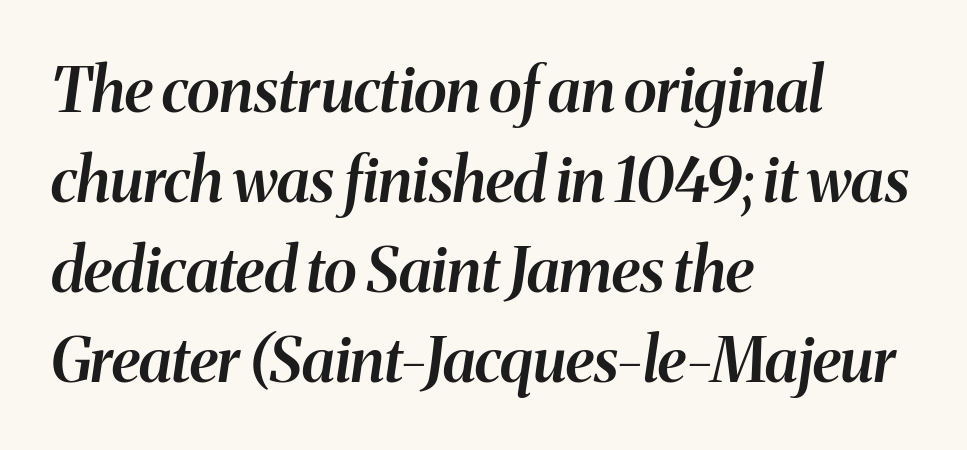
{"italic": "yes", "lean": "right", "slant_degrees": 8, "bold": "semi", "weight": "semibold", "width": "normal", "stroke_contrast": "medium", "x_height": "medium", "monospaced": "no", "underline": "no", "align": "left", "line_spacing": "normal", "line_spacing_ratio": 1.45, "letter_spacing": "normal", "letter_spacing_em": 0.0, "glyph_px": 62}
